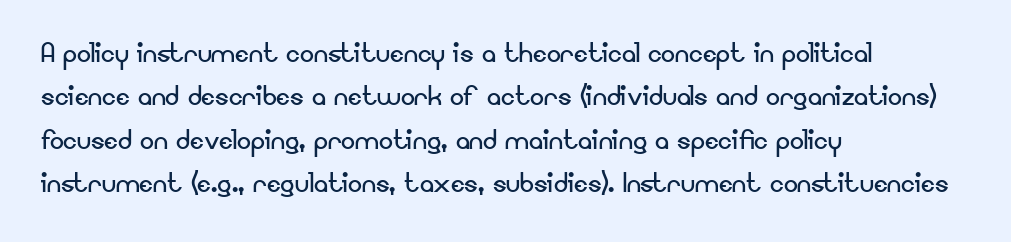
{"serif": "no", "italic": "no", "bold": "no", "weight": "regular", "width": "normal", "stroke_contrast": "low", "x_height": "small", "monospaced": "no", "underline": "no", "align": "left", "line_spacing_ratio": 1.24, "letter_spacing": "normal", "letter_spacing_em": 0.0, "glyph_px": 35}
